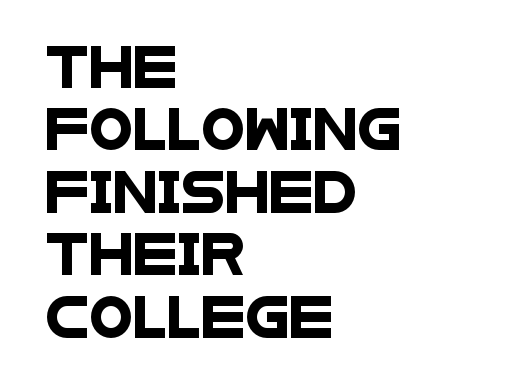
The image shows 40 px wide sans-serif type; set left-aligned, normal line spacing (1.56x), normal letter spacing, not underlined; low stroke contrast and a large x-height.
